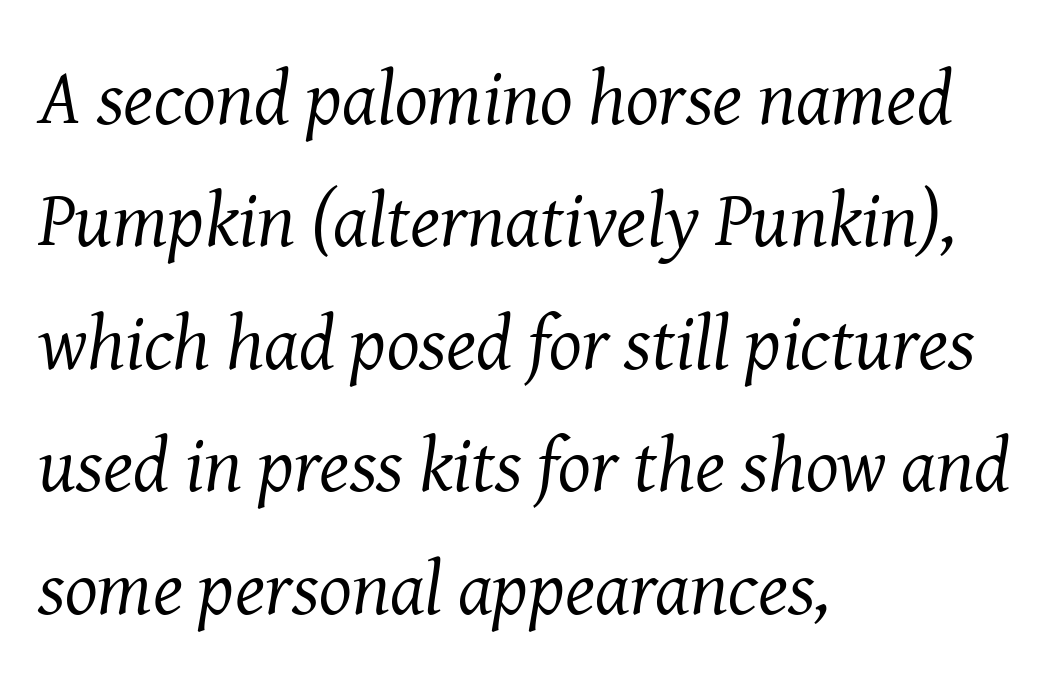
The block of text has a typical density, with ordinary space between rows. Is this a sans? No — the strokes have serifs. Each word holds together tightly as a unit, with standard inter-letter gaps. The rendering uses natural spacing where letterforms have individual widths. Nobody drew a line under any word here. Alignment: flush left.
